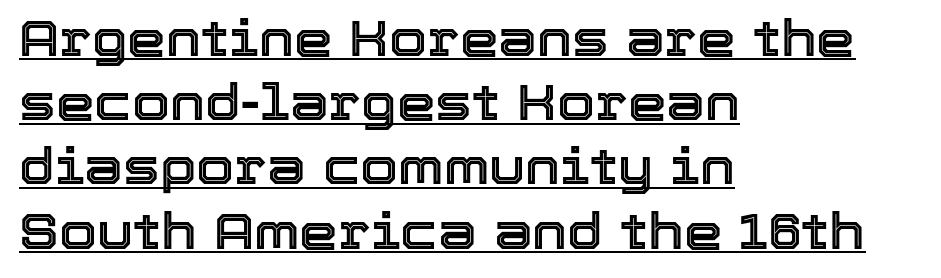
Is this a fixed-width face? No — the glyphs have proportional, varying widths. In terms of posture, this sample is upright. The text block is weighted toward the left margin, trailing off unevenly rightward. The leading is moderate, giving the passage an even texture. Here the glyphs are tracked normally, forming tight word shapes.
